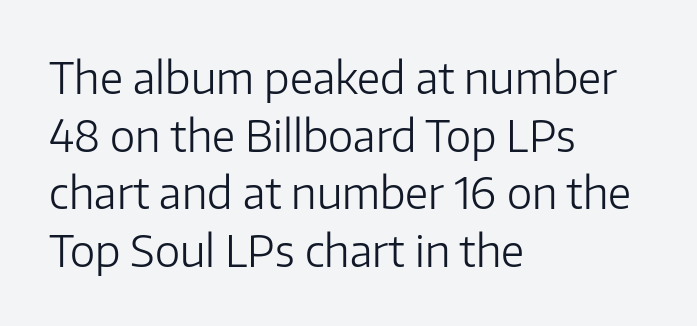
Left-aligned paragraph, ragged on the right. Grotesque or geometric, the face here clearly has no serifs. Every character sits straight up, as roman type does. Leading matches the norm, producing a regular column. Inter-character spacing is left at the font's built-in metrics. Here the designer chose a conventional face with non-uniform glyph widths.
